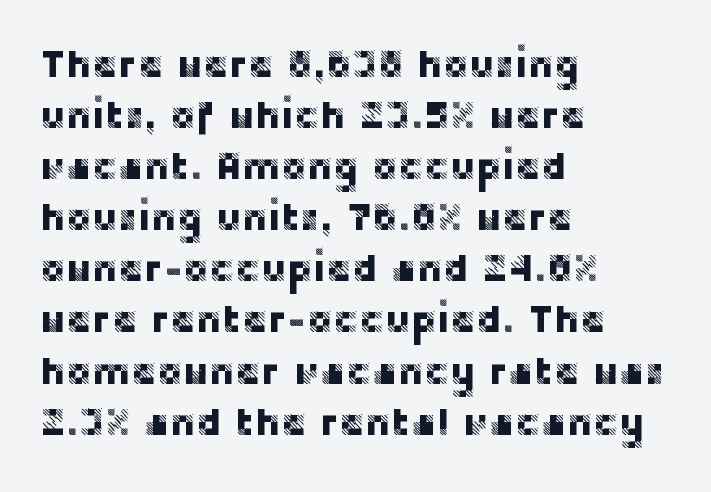
Q: Is the text italic (slanted)? A: No, it is upright.
Q: Is the typeface a serif or a sans-serif typeface? A: Sans-serif.
Q: Is the text underlined? A: No.
Q: How is the paragraph aligned? A: Left-aligned.
Q: Is the spacing between letters normal or unusually wide? A: Normal.
Q: Is the spacing between lines tight, normal or loose? A: Normal.
Q: Width (condensed, normal, or wide)? A: Normal.
Q: Stroke contrast? A: Low.
Q: x-height? A: Large.
Q: Monospaced? A: No.
